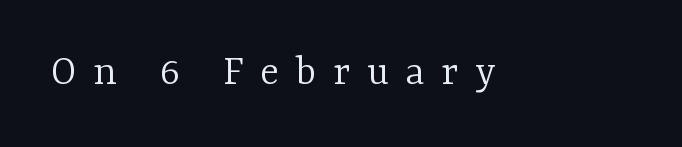
{"serif": "yes", "italic": "no", "bold": "no", "weight": "light", "width": "normal", "stroke_contrast": "low", "x_height": "medium", "monospaced": "no", "underline": "no", "letter_spacing": "wide", "letter_spacing_em": 0.38, "glyph_px": 44}
